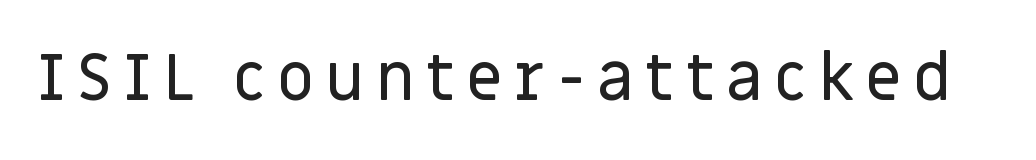
The image shows 65 px sans-serif type, upright; set not underlined; low stroke contrast and a large x-height.
